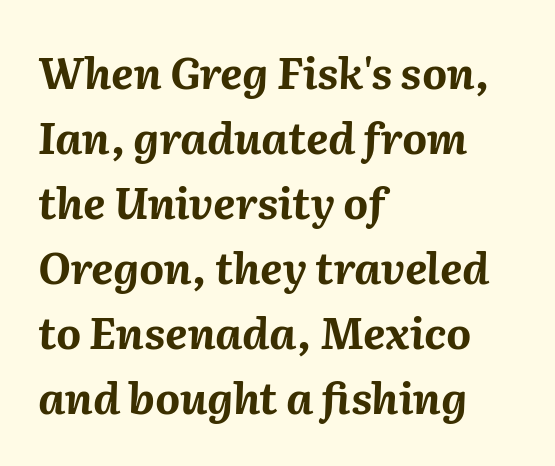
{"italic": "yes", "lean": "right", "slant_degrees": 2, "bold": "yes", "weight": "bold", "width": "normal", "stroke_contrast": "medium", "x_height": "medium", "monospaced": "no", "underline": "no", "align": "left", "line_spacing": "normal", "line_spacing_ratio": 1.51, "letter_spacing": "normal", "letter_spacing_em": 0.0, "glyph_px": 43}
